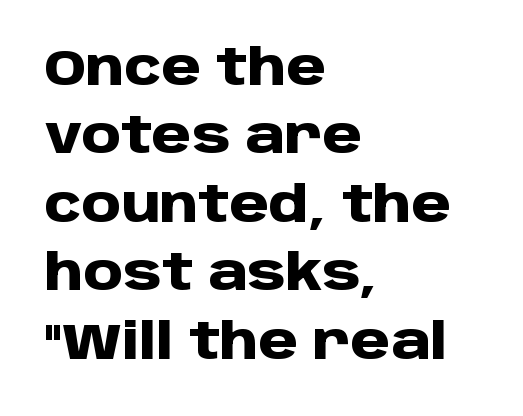
{"serif": "no", "italic": "no", "bold": "yes", "weight": "heavy", "width": "normal", "stroke_contrast": "low", "x_height": "large", "monospaced": "no", "underline": "no", "align": "left", "line_spacing": "normal", "line_spacing_ratio": 1.37, "letter_spacing": "normal", "letter_spacing_em": 0.0, "glyph_px": 50}
